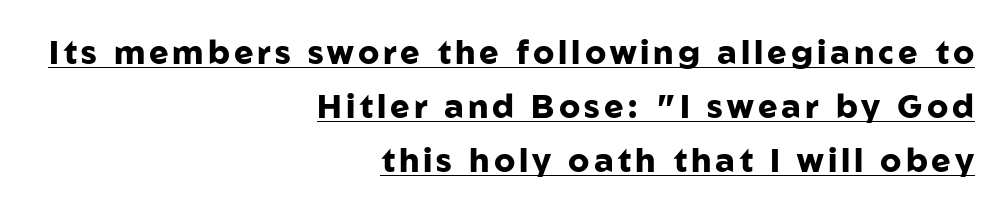
{"serif": "no", "italic": "no", "bold": "yes", "weight": "heavy", "width": "normal", "stroke_contrast": "low", "x_height": "medium", "monospaced": "no", "underline": "yes", "align": "right", "line_spacing": "normal", "line_spacing_ratio": 1.64, "glyph_px": 33}
